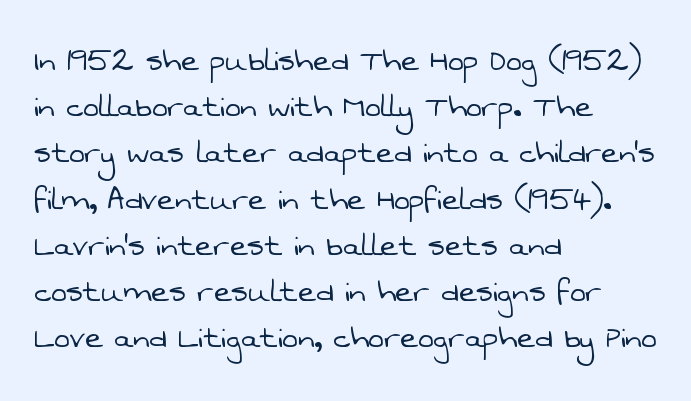
{"serif": "no", "bold": "no", "weight": "light", "width": "normal", "stroke_contrast": "low", "x_height": "medium", "monospaced": "no", "underline": "no", "align": "left", "line_spacing": "normal", "line_spacing_ratio": 1.25, "letter_spacing": "normal", "letter_spacing_em": 0.0, "glyph_px": 37}
